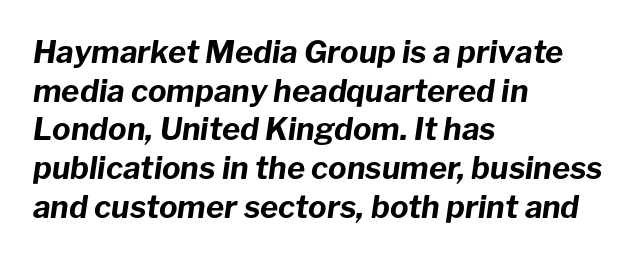
The image shows 31 px bold type, italic (leaning right); set left-aligned, normal line spacing (1.25x), normal letter spacing, not underlined; low stroke contrast and a medium x-height.
